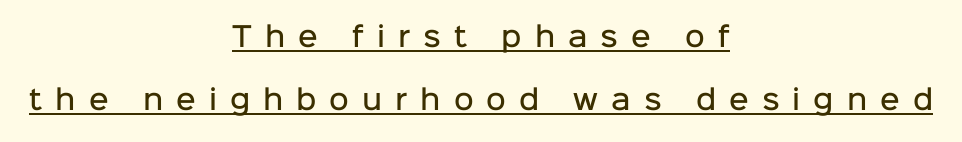
Q: Is the text bold? A: Semi-bold.
Q: Is the text italic (slanted)? A: No, it is upright.
Q: Is the text underlined? A: Yes.
Q: How is the paragraph aligned? A: Centered.
Q: Is the spacing between letters normal or unusually wide? A: Unusually wide.
Q: Is the spacing between lines tight, normal or loose? A: Loose.
